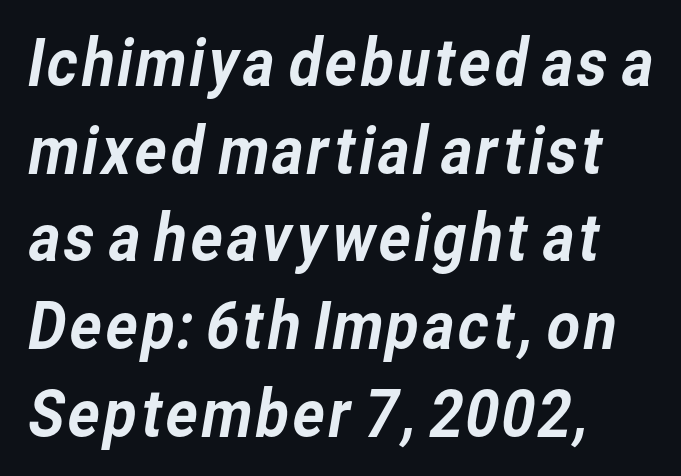
{"serif": "no", "width": "normal", "stroke_contrast": "low", "x_height": "medium", "monospaced": "no", "underline": "no", "align": "left", "line_spacing": "normal", "line_spacing_ratio": 1.35, "letter_spacing": "normal", "letter_spacing_em": 0.0, "glyph_px": 65}
